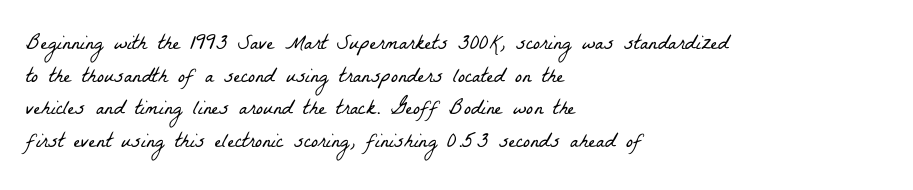
Q: Is the text bold? A: No.
Q: Is the text underlined? A: No.
Q: How is the paragraph aligned? A: Left-aligned.
Q: Is the spacing between letters normal or unusually wide? A: Normal.
Q: Is the spacing between lines tight, normal or loose? A: Normal.
